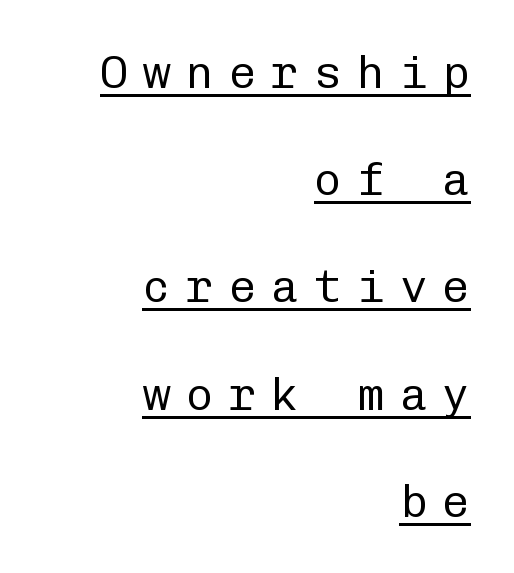
Q: Is the text bold? A: No.
Q: Is the text italic (slanted)? A: No, it is upright.
Q: Is the typeface a serif or a sans-serif typeface? A: Sans-serif.
Q: Is the text underlined? A: Yes.
Q: How is the paragraph aligned? A: Right-aligned.
Q: Is the spacing between letters normal or unusually wide? A: Unusually wide.
Q: Is the spacing between lines tight, normal or loose? A: Loose.
Q: Width (condensed, normal, or wide)? A: Normal.
Q: Stroke contrast? A: Low.
Q: x-height? A: Medium.
Q: Monospaced? A: Yes.
